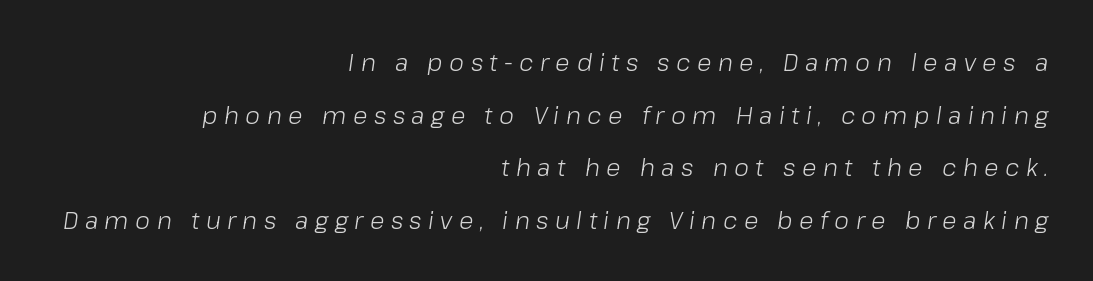
Caption: face not bold, strokes unweighted. Observe the lean: these are italic letterforms. Widely set lines give the paragraph a tall, airy silhouette. The words here are not underlined. The gaps between neighbouring characters are conspicuously large. The paragraph has a hard right edge and a soft left edge.
